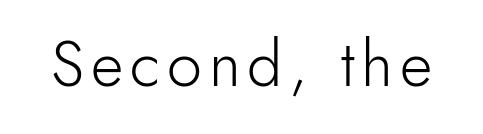
Do the characters align in a grid? No, the font is proportional. The type sits square on the baseline with zero lean. Regarding serifs, this sample does without them. A light-to-regular cut is what we see here.
